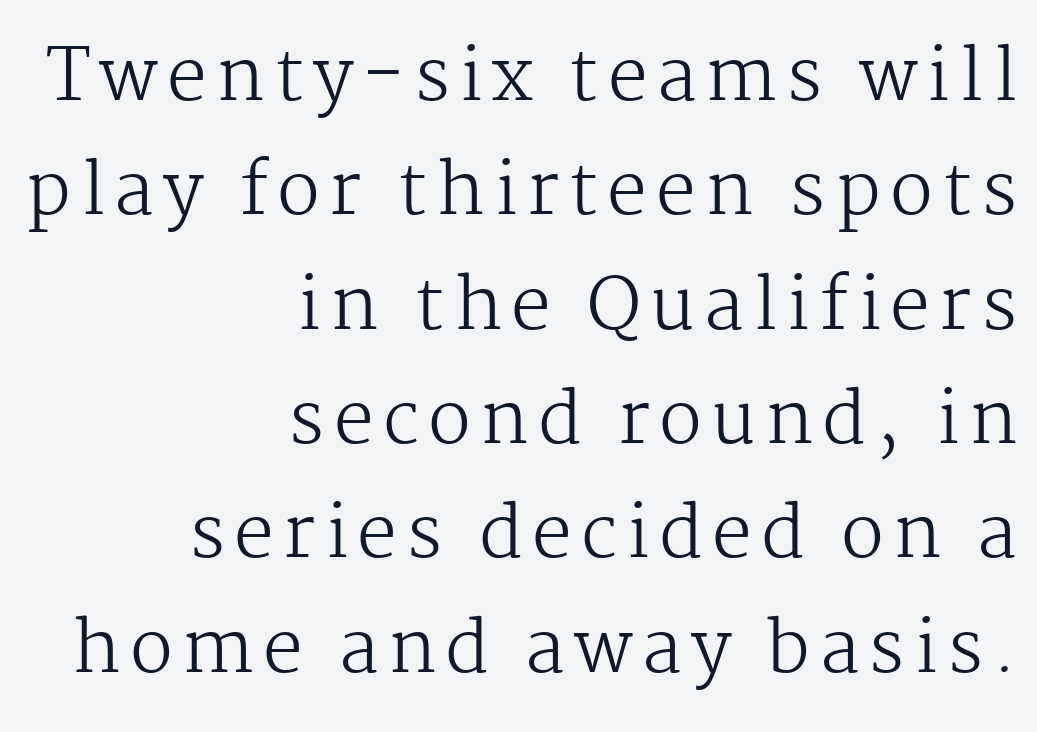
Honestly, there is no underline to notice here at all. What kind of face is this? One with serifs. The face used here is proportionally spaced, like ordinary book or web type. Letters have the restrained weight of plain body copy at most.
